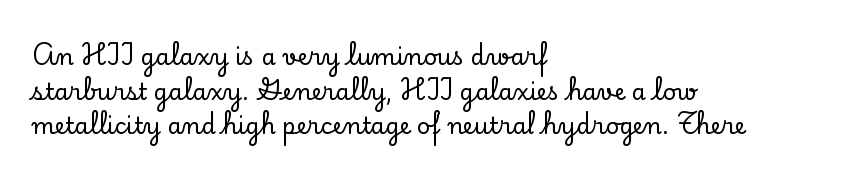
Q: Is the text italic (slanted)? A: No, it is upright.
Q: Is the text underlined? A: No.
Q: How is the paragraph aligned? A: Left-aligned.
Q: Is the spacing between letters normal or unusually wide? A: Normal.
Q: Is the spacing between lines tight, normal or loose? A: Normal.
